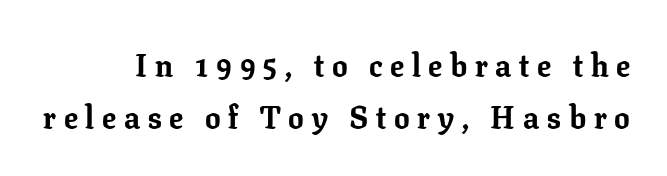
Q: Is the text bold? A: Yes.
Q: Is the text italic (slanted)? A: No, it is upright.
Q: Is the typeface a serif or a sans-serif typeface? A: Serif.
Q: Is the text underlined? A: No.
Q: Is the spacing between letters normal or unusually wide? A: Unusually wide.
Q: Is the spacing between lines tight, normal or loose? A: Normal.
Q: Width (condensed, normal, or wide)? A: Normal.
Q: Stroke contrast? A: Low.
Q: x-height? A: Medium.
Q: Monospaced? A: No.
